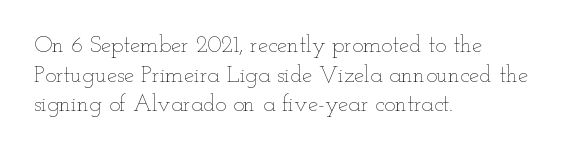
Q: Is the text bold? A: No.
Q: Is the text italic (slanted)? A: No, it is upright.
Q: Is the text underlined? A: No.
Q: How is the paragraph aligned? A: Left-aligned.
Q: Is the spacing between letters normal or unusually wide? A: Normal.
Q: Is the spacing between lines tight, normal or loose? A: Normal.
